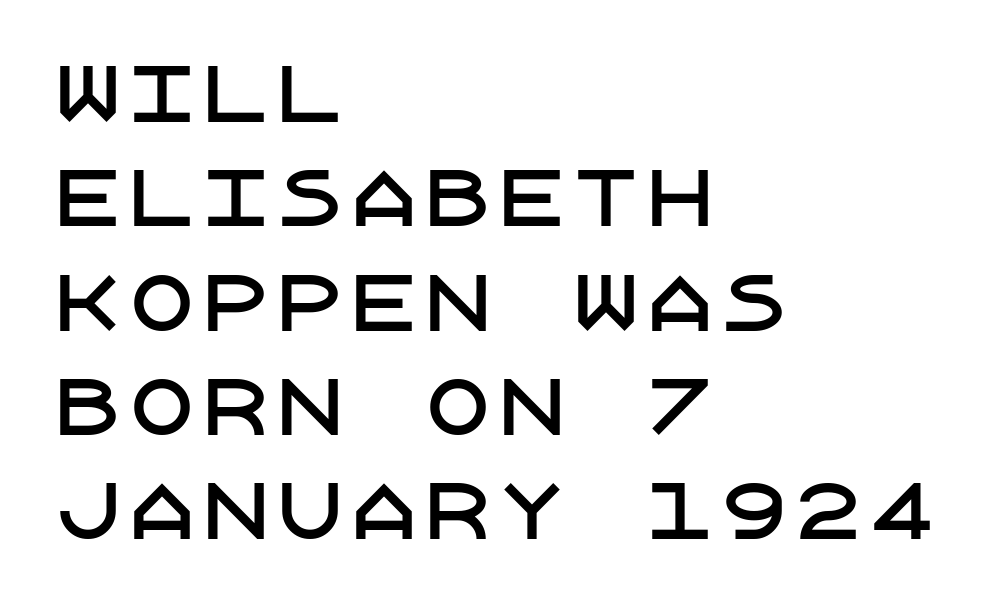
{"serif": "no", "italic": "no", "width": "normal", "stroke_contrast": "low", "x_height": "large", "underline": "no", "align": "left", "line_spacing": "normal", "line_spacing_ratio": 1.41, "letter_spacing": "normal", "letter_spacing_em": 0.0, "glyph_px": 74}
